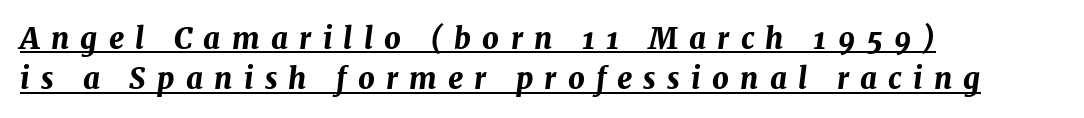
Q: Is the text bold? A: Yes.
Q: Is the text italic (slanted)? A: Yes, it leans right by about 7 degrees.
Q: Is the text underlined? A: Yes.
Q: How is the paragraph aligned? A: Left-aligned.
Q: Is the spacing between letters normal or unusually wide? A: Unusually wide.
Q: Is the spacing between lines tight, normal or loose? A: Normal.
Q: Width (condensed, normal, or wide)? A: Normal.
Q: Stroke contrast? A: Medium.
Q: x-height? A: Medium.
Q: Monospaced? A: No.
